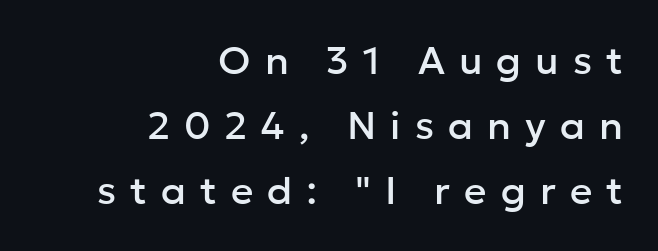
{"serif": "no", "italic": "no", "width": "normal", "stroke_contrast": "low", "x_height": "medium", "monospaced": "no", "underline": "no", "align": "right", "line_spacing": "normal", "line_spacing_ratio": 1.67, "letter_spacing": "wide", "letter_spacing_em": 0.36, "glyph_px": 39}
